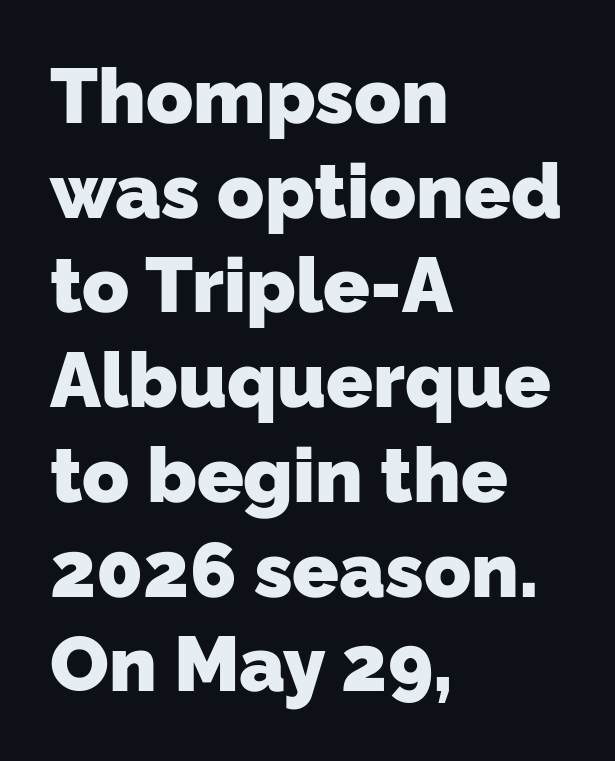
{"serif": "no", "bold": "yes", "weight": "heavy", "width": "normal", "stroke_contrast": "low", "x_height": "medium", "monospaced": "no", "underline": "no", "align": "left", "line_spacing_ratio": 1.23, "letter_spacing": "normal", "letter_spacing_em": 0.0, "glyph_px": 77}
